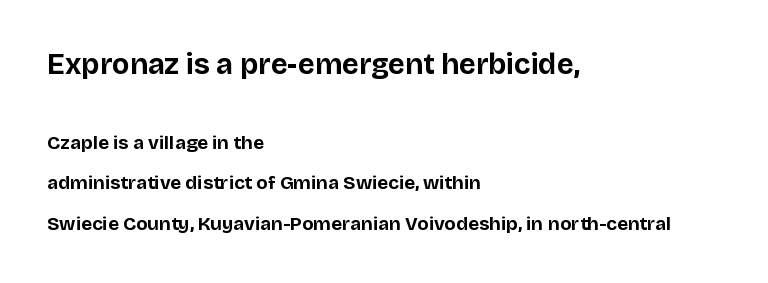
The image shows 29 px bold sans-serif type, upright; set left-aligned, loose line spacing (2.11x), normal letter spacing, not underlined; the first (top) block is 1.53x larger; low stroke contrast and a large x-height.
